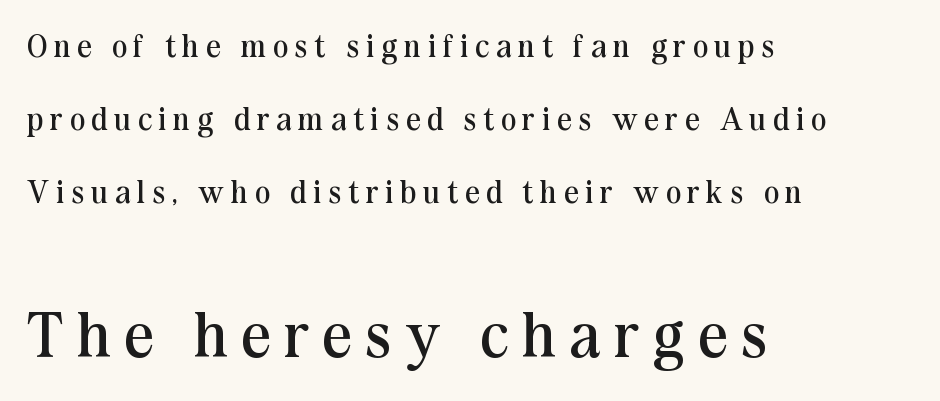
Leading is clearly above the norm, producing a sparse column. Counters stay open thanks to moderate or lighter strokes. Yep, those are serifs on the letters. Caption: expanded tracking, letters set apart.
